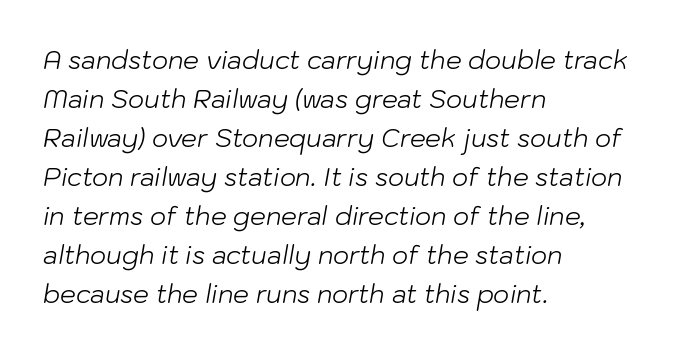
The image shows 25 px text type, italic (leaning right); set left-aligned, normal line spacing (1.56x), normal letter spacing, not underlined.
